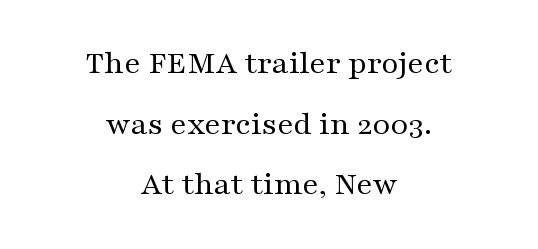
The lettering stays uniformly vertical, giving the passage a roman look. Proportional: the letters do not fall into vertical columns. Heft: none added — not bold. The text was rendered using a seriffed face with decorative stroke endings.
